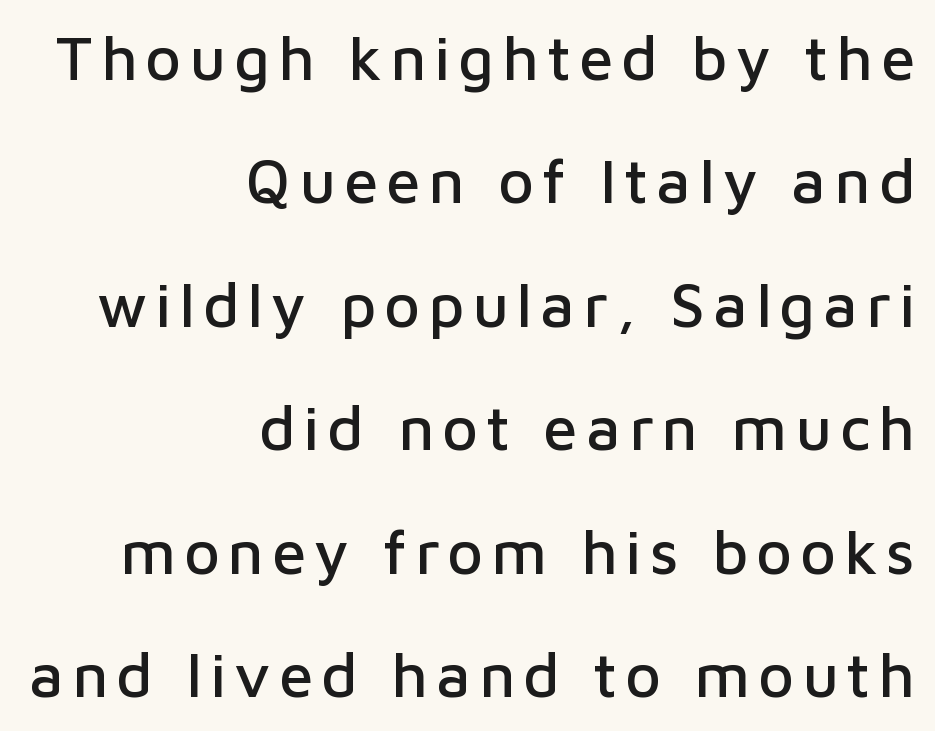
{"serif": "no", "italic": "no", "width": "normal", "stroke_contrast": "low", "x_height": "medium", "monospaced": "no", "underline": "no", "align": "right", "line_spacing": "loose", "line_spacing_ratio": 1.99, "glyph_px": 62}
